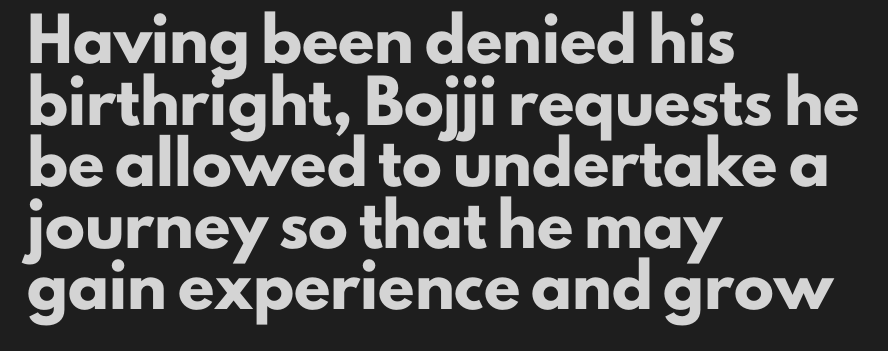
Q: Is the text bold? A: Yes.
Q: Is the text italic (slanted)? A: No, it is upright.
Q: Is the typeface a serif or a sans-serif typeface? A: Sans-serif.
Q: Is the text underlined? A: No.
Q: How is the paragraph aligned? A: Left-aligned.
Q: Is the spacing between letters normal or unusually wide? A: Normal.
Q: Is the spacing between lines tight, normal or loose? A: Normal.
Q: Width (condensed, normal, or wide)? A: Normal.
Q: Stroke contrast? A: Low.
Q: x-height? A: Small.
Q: Monospaced? A: No.
